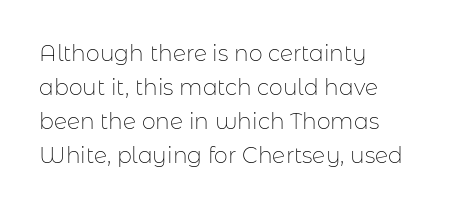
Q: Is the text bold? A: No.
Q: Is the text italic (slanted)? A: No, it is upright.
Q: Is the text underlined? A: No.
Q: How is the paragraph aligned? A: Left-aligned.
Q: Is the spacing between letters normal or unusually wide? A: Normal.
Q: Is the spacing between lines tight, normal or loose? A: Normal.
